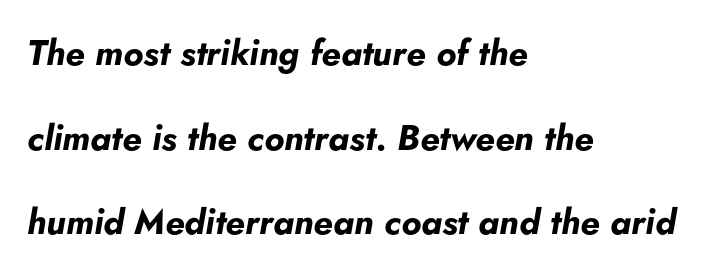
Q: Is the text bold? A: Yes.
Q: Is the text italic (slanted)? A: Yes, it leans right by about 5 degrees.
Q: Is the text underlined? A: No.
Q: How is the paragraph aligned? A: Left-aligned.
Q: Is the spacing between letters normal or unusually wide? A: Normal.
Q: Is the spacing between lines tight, normal or loose? A: Loose.
Q: Width (condensed, normal, or wide)? A: Normal.
Q: Stroke contrast? A: Low.
Q: x-height? A: Small.
Q: Monospaced? A: No.
